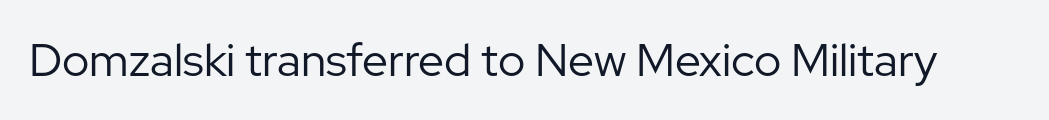
Nothing heavy about these letters — not bold at all. Rule under the text: the space is simply empty. Standard letterfit; no display-style spreading of the glyphs. The rendering uses natural spacing where letterforms have individual widths. You can tell from the bare stems that sans-serif type was used.
